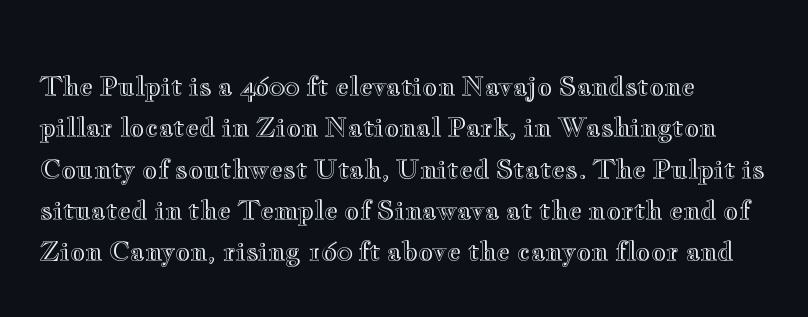
The image shows 26 px text type, upright; set normal line spacing (1.59x), normal letter spacing, not underlined.
